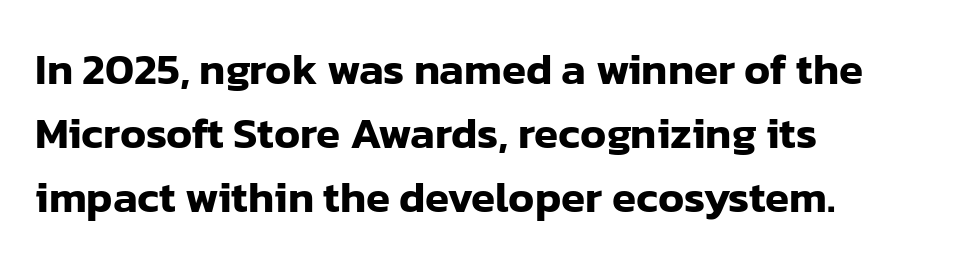
The image shows 44 px sans-serif type, upright; set left-aligned, normal line spacing (1.46x), normal letter spacing, not underlined; low stroke contrast and a medium x-height.
